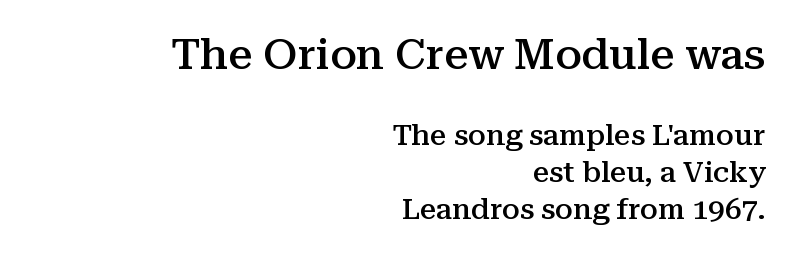
The image shows 43 px semibold serif type, upright; set right-aligned, normal line spacing (1.27x), normal letter spacing, not underlined; the first (top) block is 1.48x larger; medium stroke contrast and a medium x-height.
